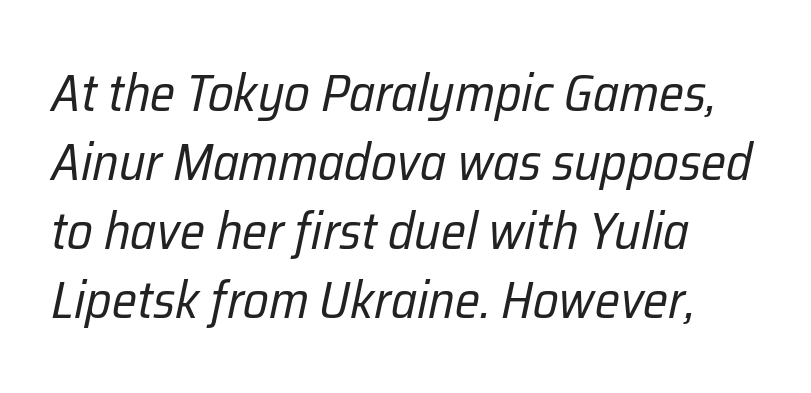
Interline gaps are of average width in this sample. No extra ink here — the face is not bold. Does the lettering tilt? It does — this is italic. The letters advance in unequal steps, a hallmark of proportional type.
